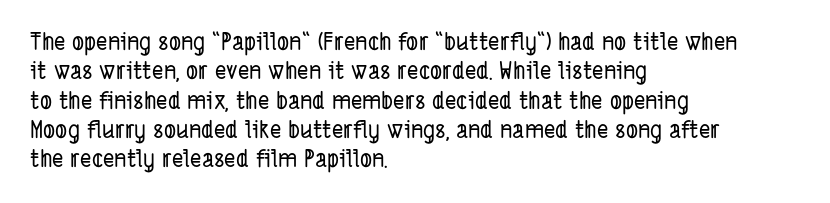
The passage shown has conventional tracking throughout. The zone under the glyphs is completely vacant. Alignment: flush left.
